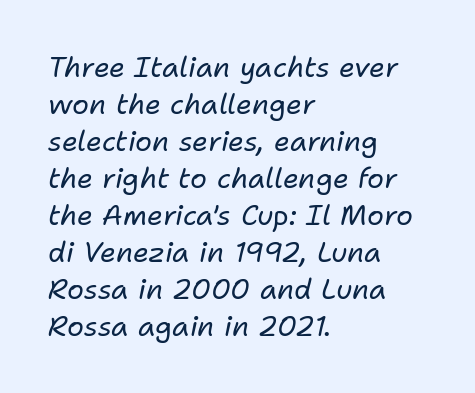
The image shows 28 px regular-weight type, italic (leaning right); set left-aligned, normal line spacing (1.32x), normal letter spacing, not underlined; low stroke contrast and a medium x-height.
